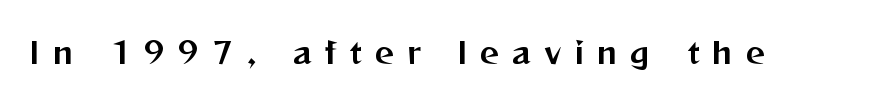
The image shows 30 px sans-serif type, upright; set unusually wide letter spacing (+0.44 em), not underlined; medium stroke contrast and a medium x-height.
